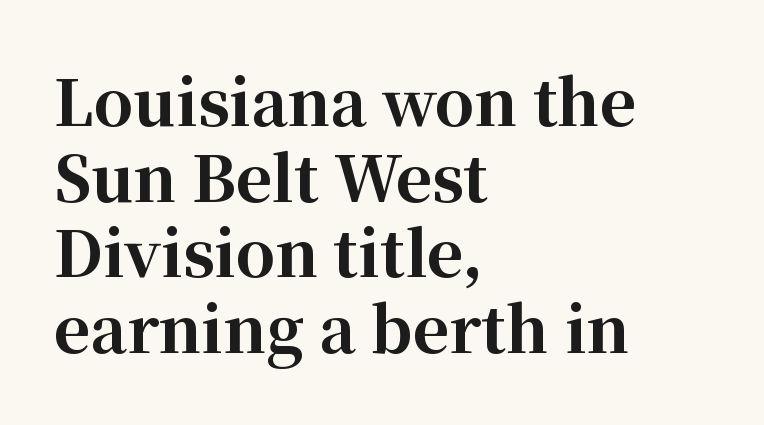
Compared with a centered layout, this one pins lines to the left instead. Students, this is bold: see how much ink each stroke carries. Just letters on the line, the space beneath them empty. When letters stand straight like this, we call the style roman or upright. A typesetter would call this proportional, since set widths differ per character. This sample uses a serif face.
